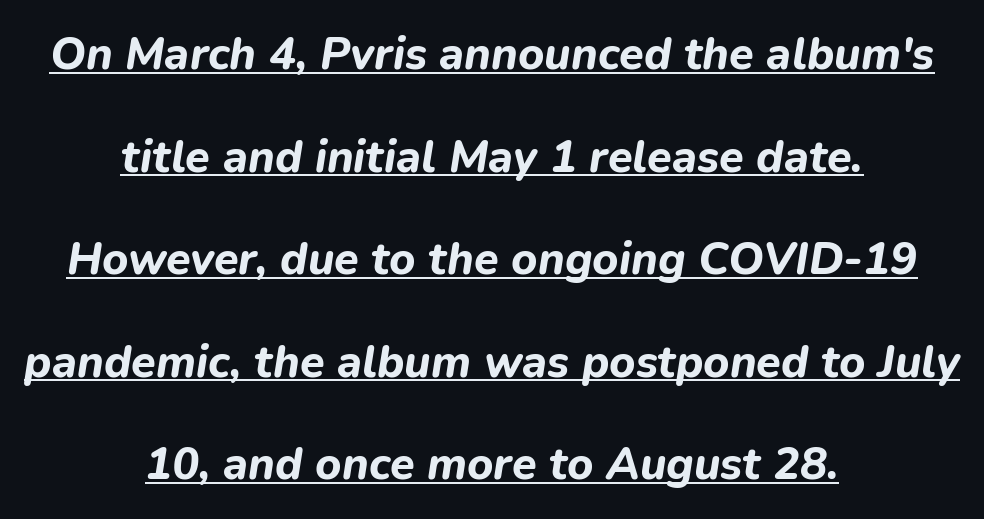
The image shows 45 px bold type, italic (leaning right); set centered, loose line spacing (2.28x), normal letter spacing, underlined; low stroke contrast and a medium x-height.
